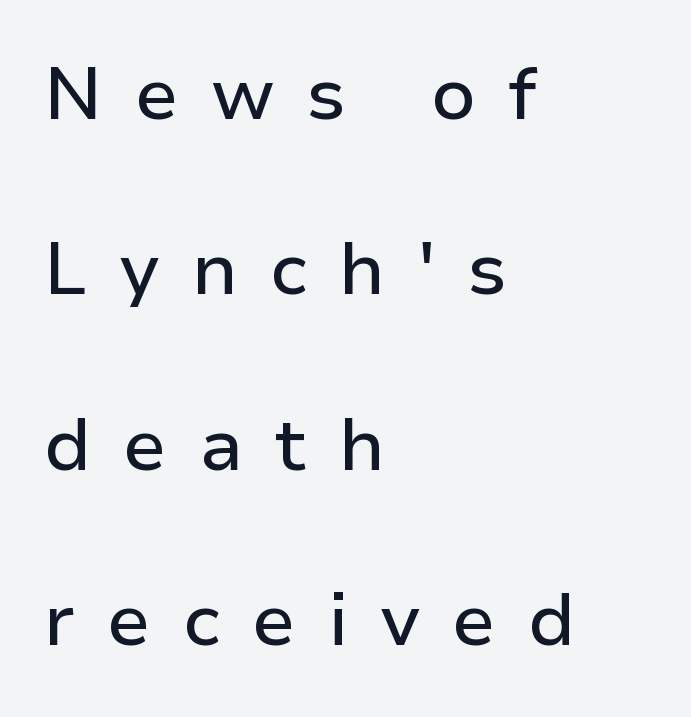
{"serif": "no", "italic": "no", "width": "normal", "stroke_contrast": "low", "x_height": "medium", "monospaced": "no", "underline": "no", "align": "left", "line_spacing": "loose", "line_spacing_ratio": 2.37, "letter_spacing": "wide", "letter_spacing_em": 0.43, "glyph_px": 74}
